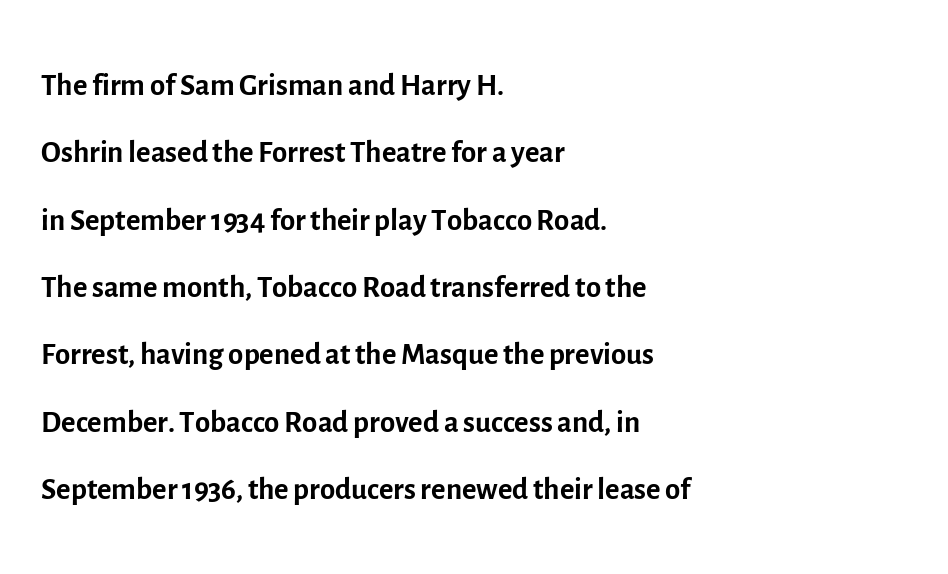
This rendering leaves character spacing at its baseline value. Lines of text with bare space underneath. Nothing heavy about these letters — not bold at all. Here the designer chose a conventional face with non-uniform glyph widths. Upright lettering throughout.
